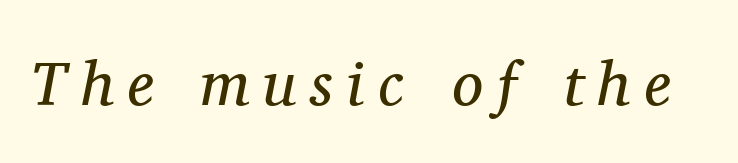
Q: Is the text bold? A: No.
Q: Is the text italic (slanted)? A: Yes, it leans right by about 11 degrees.
Q: Is the typeface a serif or a sans-serif typeface? A: Serif.
Q: Is the text underlined? A: No.
Q: Is the spacing between letters normal or unusually wide? A: Unusually wide.
Q: Width (condensed, normal, or wide)? A: Normal.
Q: Stroke contrast? A: Medium.
Q: x-height? A: Medium.
Q: Monospaced? A: No.
